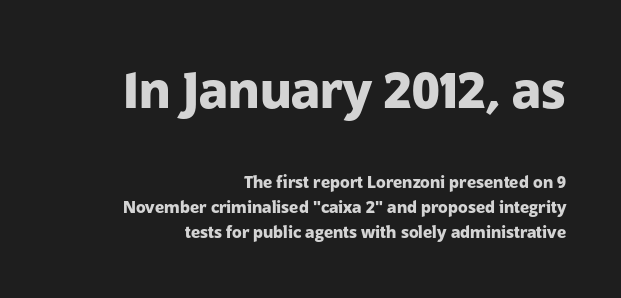
The image shows 49 px heavy sans-serif type, upright; set right-aligned, normal line spacing (1.55x), normal letter spacing, not underlined; the first (top) block is 3.06x larger; low stroke contrast and a medium x-height.
